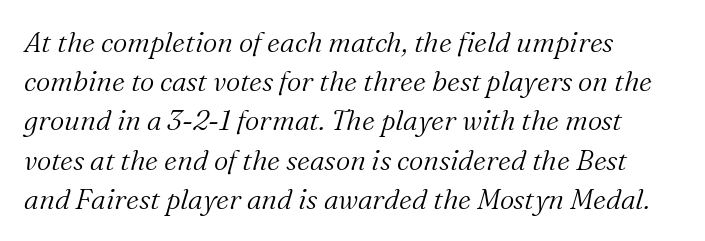
Q: Is the text bold? A: No.
Q: Is the text italic (slanted)? A: Yes, it leans right by about 16 degrees.
Q: Is the typeface a serif or a sans-serif typeface? A: Serif.
Q: Is the text underlined? A: No.
Q: How is the paragraph aligned? A: Left-aligned.
Q: Is the spacing between letters normal or unusually wide? A: Normal.
Q: Is the spacing between lines tight, normal or loose? A: Normal.
Q: Width (condensed, normal, or wide)? A: Normal.
Q: Stroke contrast? A: Medium.
Q: x-height? A: Medium.
Q: Monospaced? A: No.
